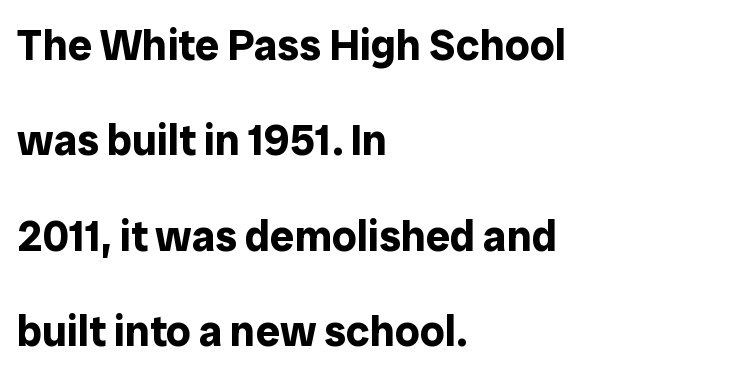
The image shows 43 px bold sans-serif type, upright; set left-aligned, loose line spacing (2.22x), normal letter spacing, not underlined; low stroke contrast and a medium x-height.
